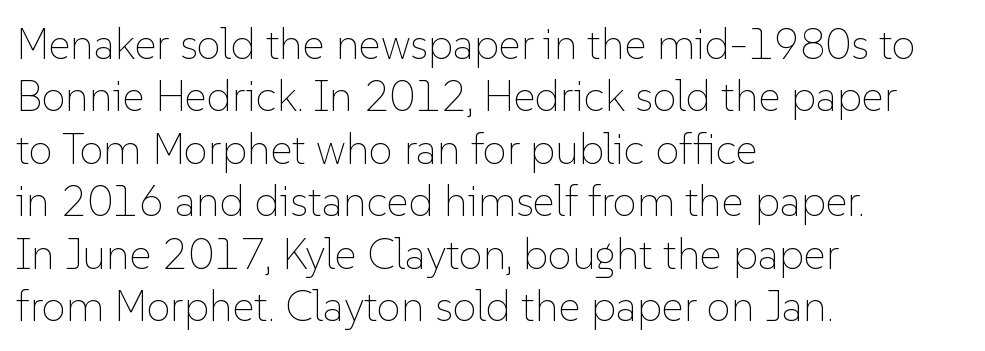
{"italic": "no", "bold": "no", "weight": "thin", "width": "normal", "stroke_contrast": "low", "x_height": "medium", "monospaced": "no", "underline": "no", "align": "left", "line_spacing_ratio": 1.22, "letter_spacing": "normal", "letter_spacing_em": 0.0, "glyph_px": 43}
